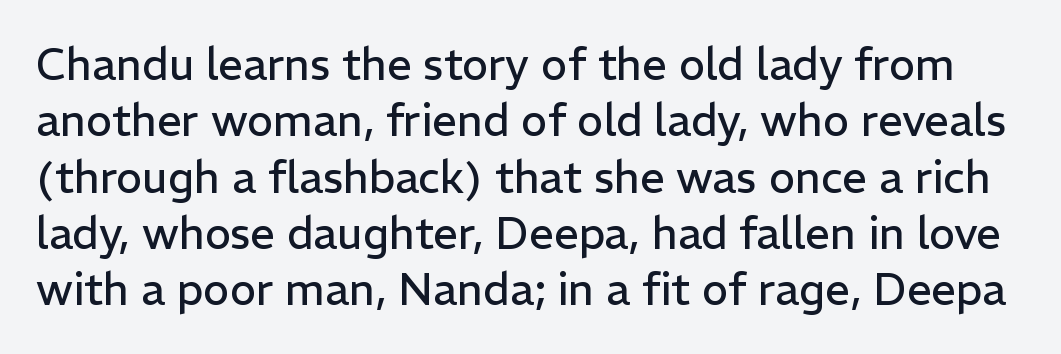
This rendering features lettering with no underline. The rows are spaced the way most documents space them. Serif or sans? Sans — the stroke terminals are bare. The lettering stays uniformly vertical, giving the passage a roman look. Short note: letters normally spaced. Vertical stems look standard width or narrower in stroke.
